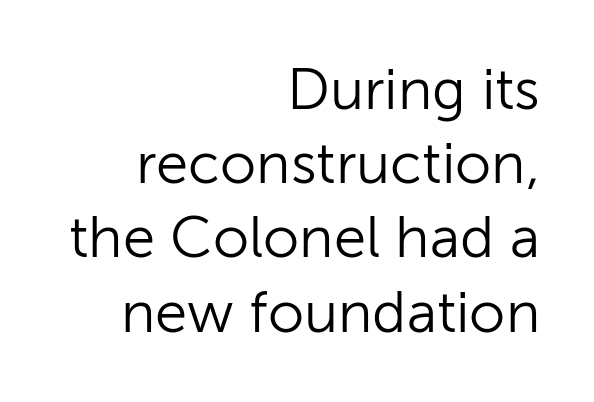
A sans-serif font was chosen for this passage. The ragged edge is on the left, which tells us the setting is flush right. Lines of text with bare space underneath. You could not count columns in this text — the font is proportionally spaced. Reading down the column, the eye jumps a familiar distance to each next line. Caption: face not bold, strokes unweighted.
